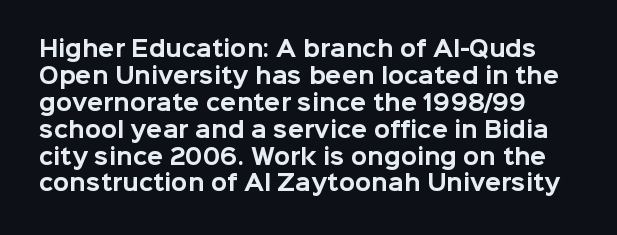
{"italic": "no", "bold": "yes", "underline": "no", "line_spacing": "normal", "line_spacing_ratio": 1.28, "letter_spacing": "normal", "letter_spacing_em": 0.0, "glyph_px": 21}
